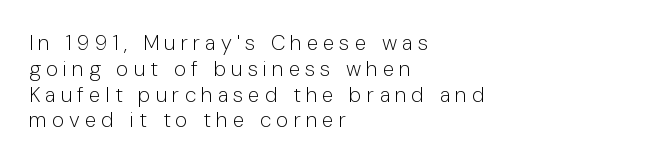
{"italic": "no", "bold": "no", "underline": "no", "align": "left", "line_spacing_ratio": 1.23, "letter_spacing": "wide", "letter_spacing_em": 0.24, "glyph_px": 21}
